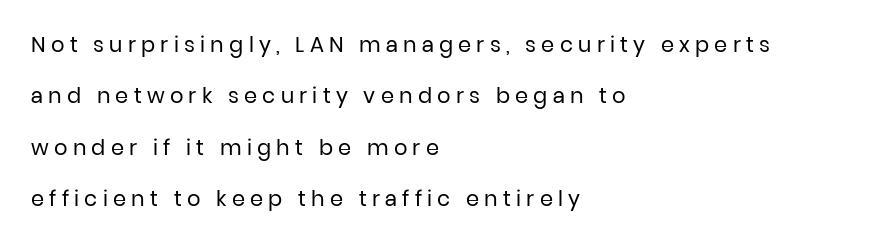
Q: Is the text bold? A: No.
Q: Is the text italic (slanted)? A: No, it is upright.
Q: Is the text underlined? A: No.
Q: How is the paragraph aligned? A: Left-aligned.
Q: Is the spacing between letters normal or unusually wide? A: Unusually wide.
Q: Is the spacing between lines tight, normal or loose? A: Loose.
